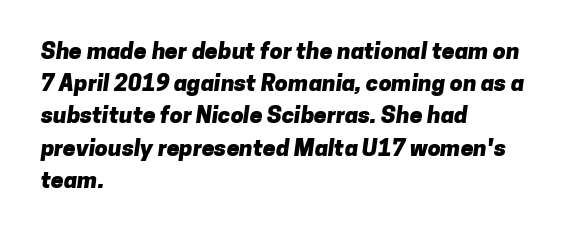
The paragraph shown leans on its left margin. The block of text has a typical density, with ordinary space between rows. Tracking value appears to be zero — textbook default spacing. Nobody drew a line under any word here. The typesetting leans heavy: a genuine bold.
